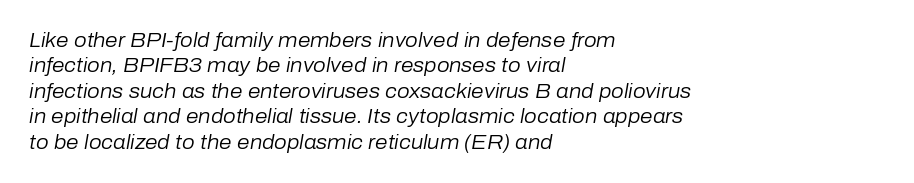
Q: Is the text bold? A: No.
Q: Is the text italic (slanted)? A: Yes, it leans right by about 10 degrees.
Q: Is the text underlined? A: No.
Q: How is the paragraph aligned? A: Left-aligned.
Q: Is the spacing between letters normal or unusually wide? A: Normal.
Q: Is the spacing between lines tight, normal or loose? A: Normal.
